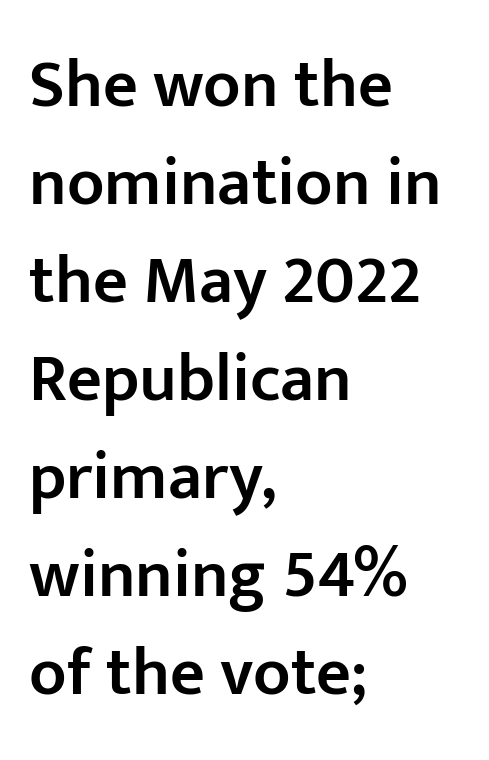
{"serif": "no", "italic": "no", "bold": "semi", "weight": "semibold", "width": "normal", "stroke_contrast": "low", "x_height": "medium", "monospaced": "no", "underline": "no", "align": "left", "line_spacing": "normal", "line_spacing_ratio": 1.44, "letter_spacing": "normal", "letter_spacing_em": 0.0, "glyph_px": 68}
